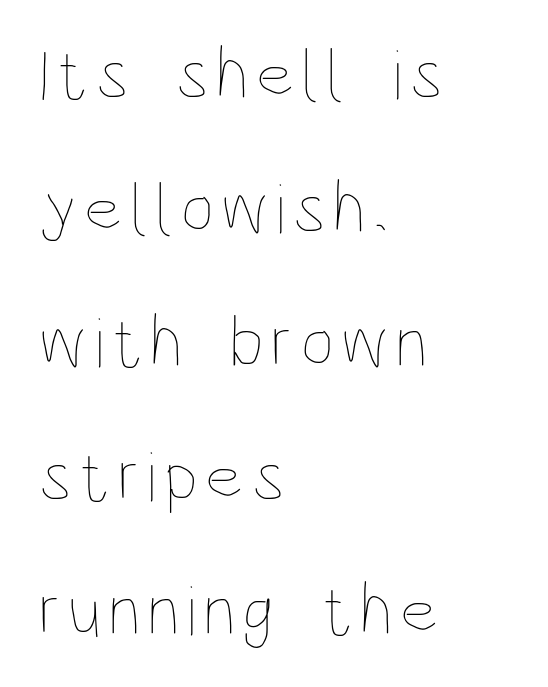
Characters remain perfectly vertical along every line. Descenders are the only things crossing below the line. Horizontally, the lines are justified to the leading edge only. Spacing verdict: proportional, widths tailored to each character. The strokes carry an ordinary text weight at most.
